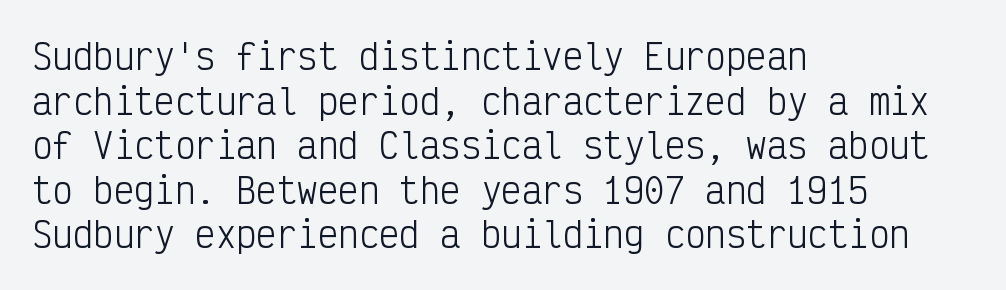
Bold? No — there's no thickening of the strokes. Type style note: lacks serifs. The space directly below the letters is spotless. Does the leading feel generous? No, just average.
